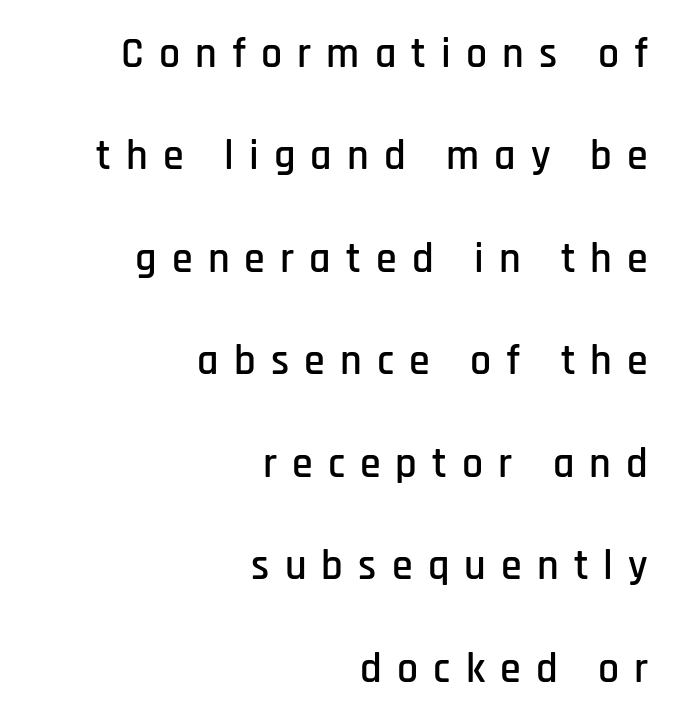
The image shows 42 px condensed sans-serif type, upright; set right-aligned, loose line spacing (2.44x), unusually wide letter spacing (+0.36 em), not underlined; low stroke contrast and a large x-height.
